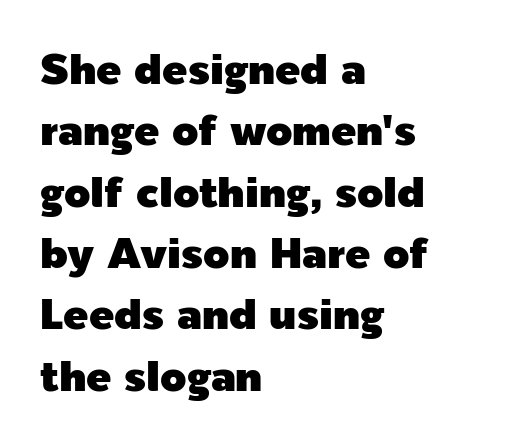
Looks like regular typesetting: each glyph gets only the width it needs. The foot of each line stays bare and open. The axis of the letterforms is exactly vertical. One-word summary of the alignment: left.
